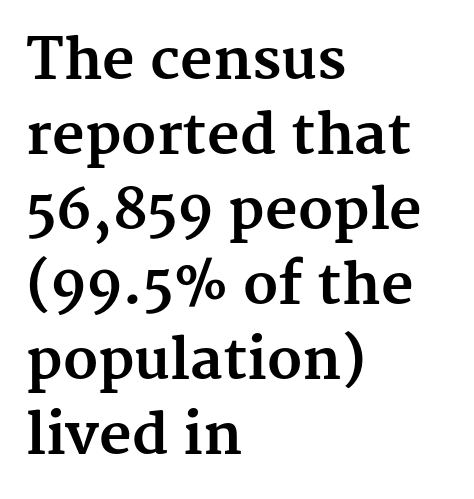
Q: Is the text bold? A: Yes.
Q: Is the text italic (slanted)? A: No, it is upright.
Q: Is the typeface a serif or a sans-serif typeface? A: Serif.
Q: Is the text underlined? A: No.
Q: How is the paragraph aligned? A: Left-aligned.
Q: Is the spacing between letters normal or unusually wide? A: Normal.
Q: Is the spacing between lines tight, normal or loose? A: Normal.
Q: Width (condensed, normal, or wide)? A: Normal.
Q: Stroke contrast? A: Medium.
Q: x-height? A: Medium.
Q: Monospaced? A: No.
